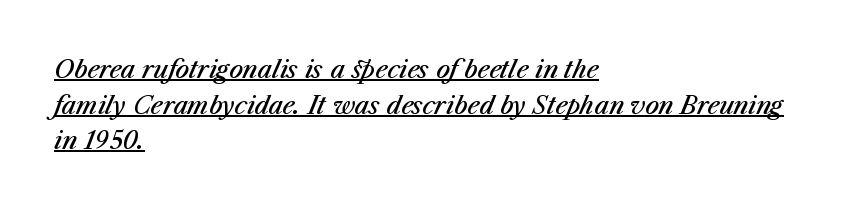
Slanted lettering throughout. Caption: multi-line text, flush left, ragged right. Does the leading feel generous? No, just average. Between one letter and the next there's only the usual sliver of space.
